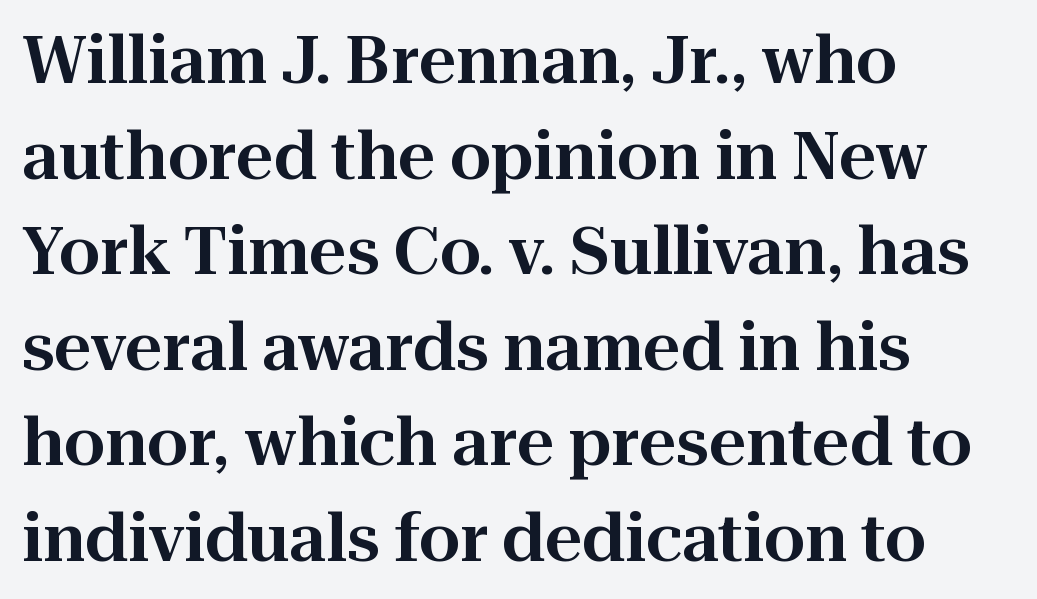
The image shows 65 px serif type, upright; set left-aligned, normal line spacing (1.47x), normal letter spacing, not underlined; high stroke contrast and a medium x-height.
